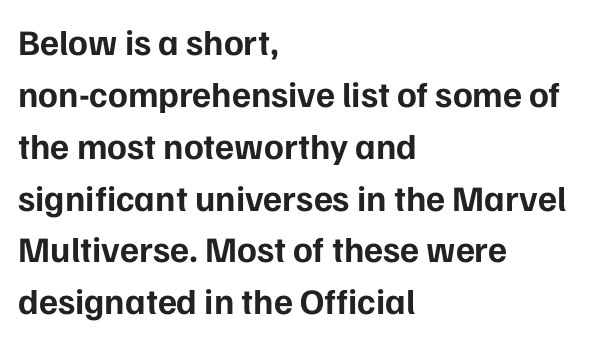
Q: Is the text bold? A: Yes.
Q: Is the text italic (slanted)? A: No, it is upright.
Q: Is the typeface a serif or a sans-serif typeface? A: Sans-serif.
Q: Is the text underlined? A: No.
Q: How is the paragraph aligned? A: Left-aligned.
Q: Is the spacing between letters normal or unusually wide? A: Normal.
Q: Is the spacing between lines tight, normal or loose? A: Normal.
Q: Width (condensed, normal, or wide)? A: Normal.
Q: Stroke contrast? A: Low.
Q: x-height? A: Medium.
Q: Monospaced? A: No.
